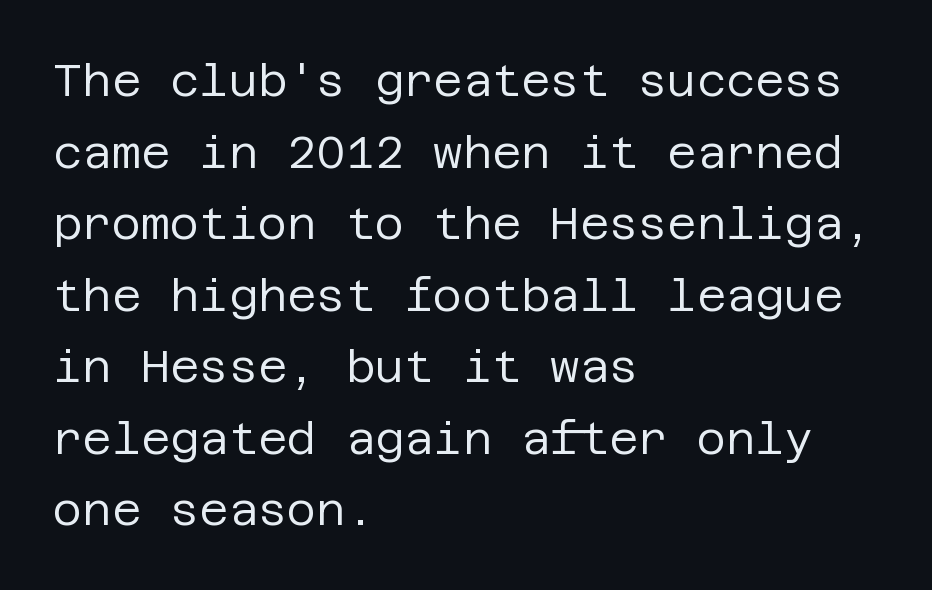
Q: Is the text bold? A: No.
Q: Is the text italic (slanted)? A: No, it is upright.
Q: Is the typeface a serif or a sans-serif typeface? A: Sans-serif.
Q: Is the text underlined? A: No.
Q: How is the paragraph aligned? A: Left-aligned.
Q: Is the spacing between letters normal or unusually wide? A: Normal.
Q: Is the spacing between lines tight, normal or loose? A: Normal.
Q: Width (condensed, normal, or wide)? A: Normal.
Q: Stroke contrast? A: Low.
Q: x-height? A: Large.
